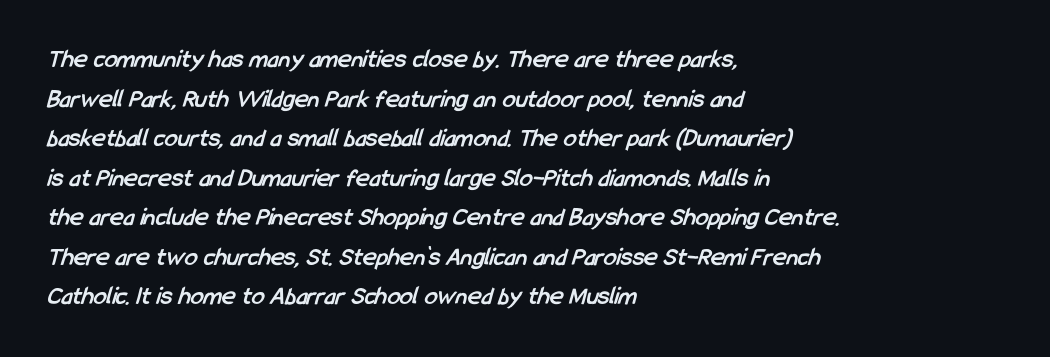
The image shows 26 px bold type; set left-aligned, normal line spacing (1.52x), normal letter spacing, not underlined.
